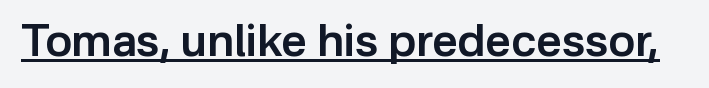
Standard letterfit; no display-style spreading of the glyphs. The rendering uses natural spacing where letterforms have individual widths. A typographer would call this underscored text. In terms of weight, the rendering is demibold, just under bold. Posture: upright roman. The face used here is a sans, in the tradition of grotesques and geometrics.
